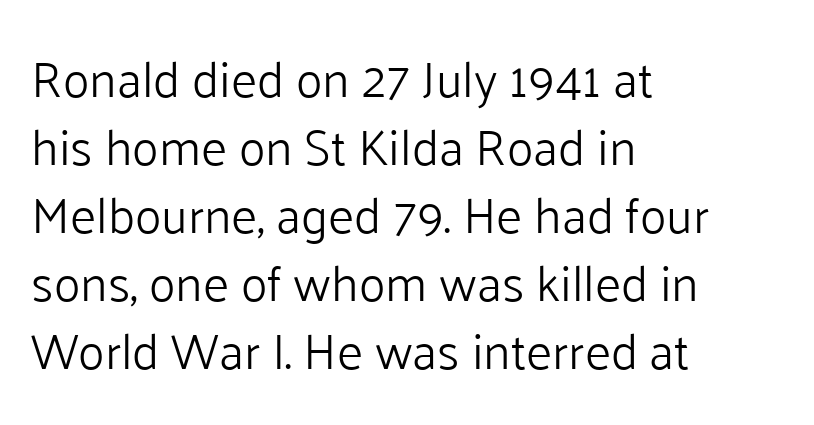
Q: Is the text bold? A: No.
Q: Is the text italic (slanted)? A: No, it is upright.
Q: Is the typeface a serif or a sans-serif typeface? A: Sans-serif.
Q: Is the text underlined? A: No.
Q: How is the paragraph aligned? A: Left-aligned.
Q: Is the spacing between letters normal or unusually wide? A: Normal.
Q: Is the spacing between lines tight, normal or loose? A: Normal.
Q: Width (condensed, normal, or wide)? A: Normal.
Q: Stroke contrast? A: Low.
Q: x-height? A: Medium.
Q: Monospaced? A: No.
